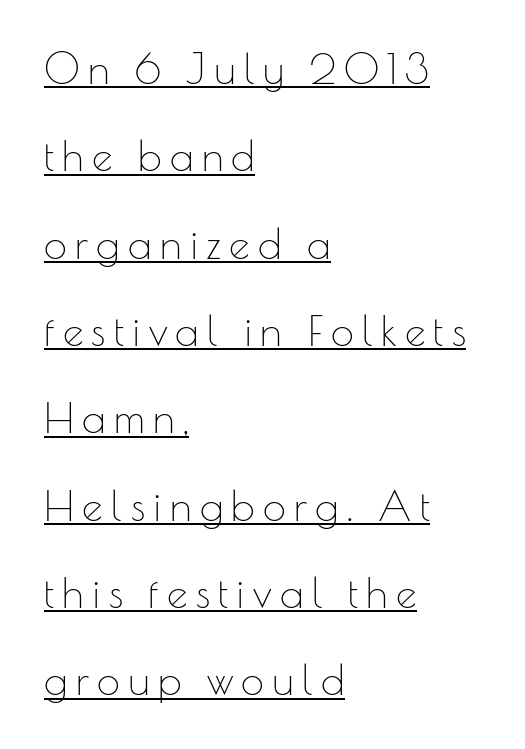
Q: Is the text bold? A: No.
Q: Is the text italic (slanted)? A: No, it is upright.
Q: Is the typeface a serif or a sans-serif typeface? A: Sans-serif.
Q: Is the text underlined? A: Yes.
Q: How is the paragraph aligned? A: Left-aligned.
Q: Is the spacing between letters normal or unusually wide? A: Unusually wide.
Q: Is the spacing between lines tight, normal or loose? A: Loose.
Q: Width (condensed, normal, or wide)? A: Normal.
Q: Stroke contrast? A: Low.
Q: x-height? A: Small.
Q: Monospaced? A: No.
